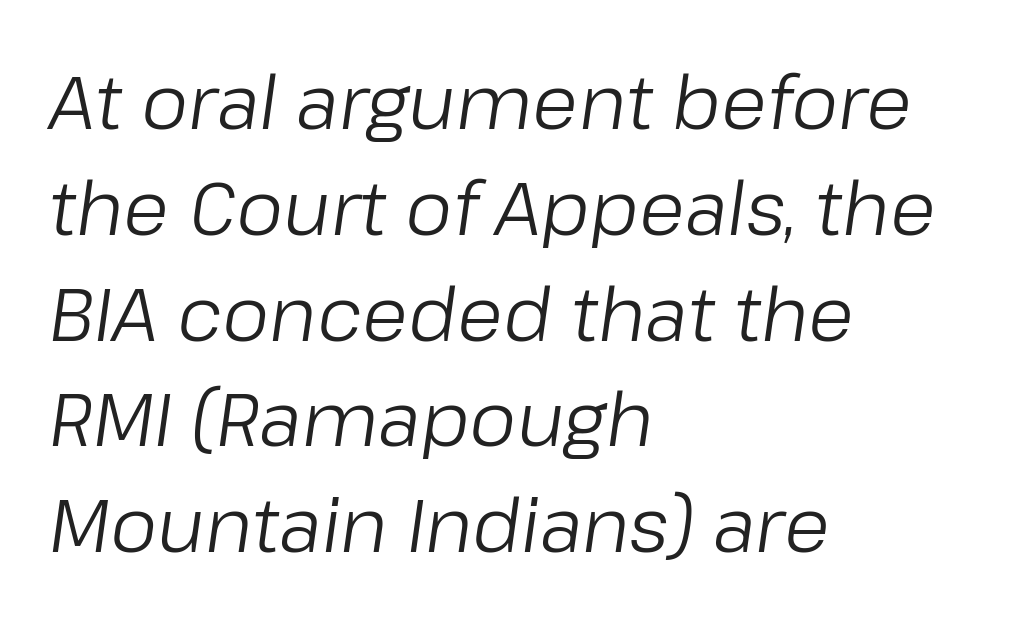
The image shows 74 px regular-weight type, italic (leaning right); set left-aligned, normal line spacing (1.43x), normal letter spacing, not underlined; low stroke contrast and a medium x-height.
